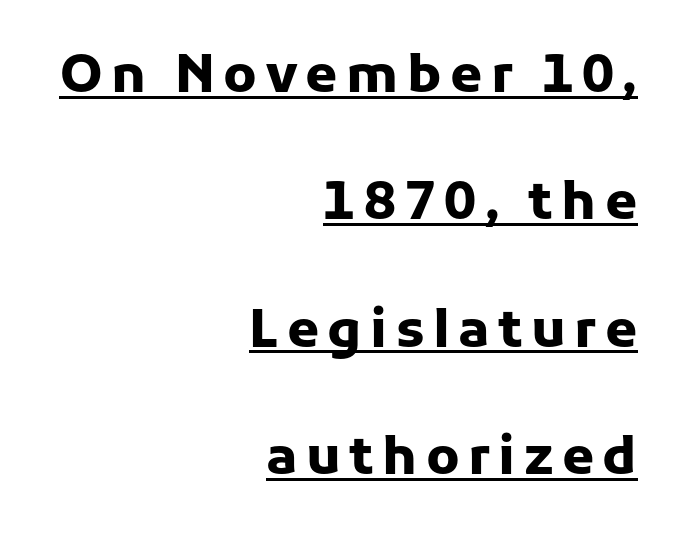
Q: Is the text bold? A: Yes.
Q: Is the text italic (slanted)? A: No, it is upright.
Q: Is the typeface a serif or a sans-serif typeface? A: Sans-serif.
Q: Is the text underlined? A: Yes.
Q: How is the paragraph aligned? A: Right-aligned.
Q: Is the spacing between lines tight, normal or loose? A: Loose.
Q: Width (condensed, normal, or wide)? A: Normal.
Q: Stroke contrast? A: Low.
Q: x-height? A: Medium.
Q: Monospaced? A: No.
